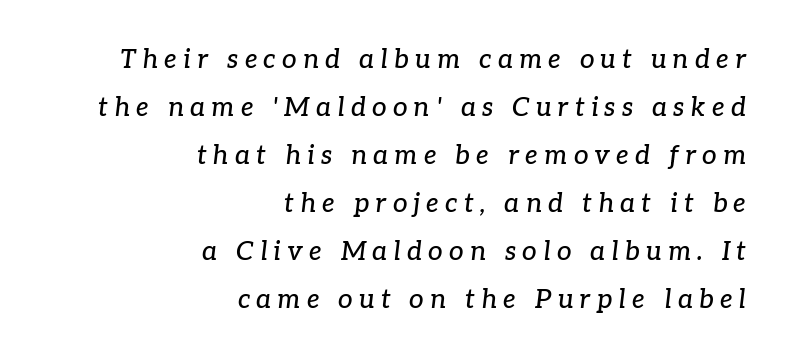
{"italic": "yes", "lean": "right", "slant_degrees": 7, "underline": "no", "align": "right", "line_spacing_ratio": 1.85, "letter_spacing": "wide", "letter_spacing_em": 0.24, "glyph_px": 26}
